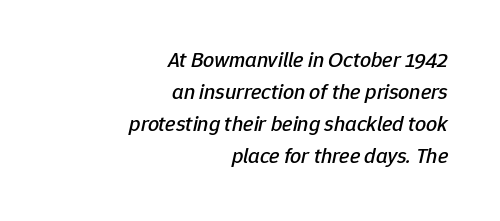
Q: Is the text italic (slanted)? A: Yes, it leans right by about 12 degrees.
Q: Is the text underlined? A: No.
Q: How is the paragraph aligned? A: Right-aligned.
Q: Is the spacing between letters normal or unusually wide? A: Normal.
Q: Is the spacing between lines tight, normal or loose? A: Normal.
